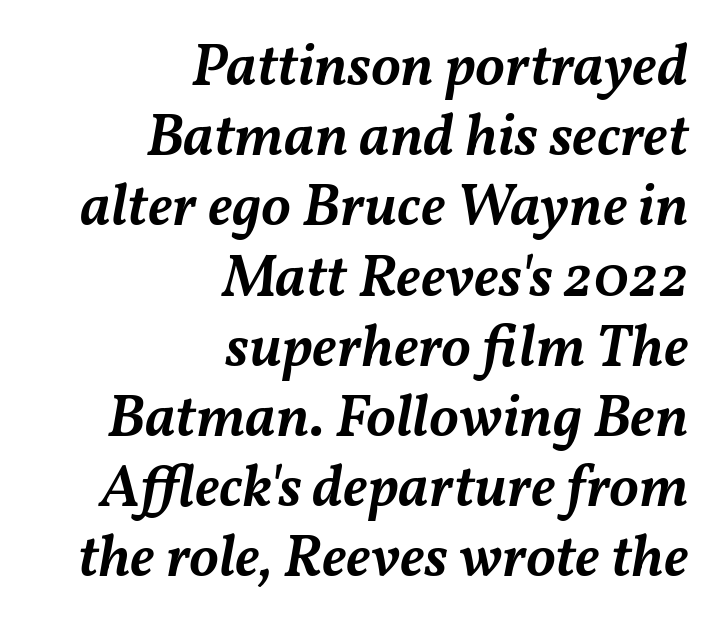
One-word summary of the alignment: right. The rendering applies a slant to the glyphs. Does the weight exceed regular? Yes, but only to semibold. These lines keep a tight, regular rhythm from letter to letter.
